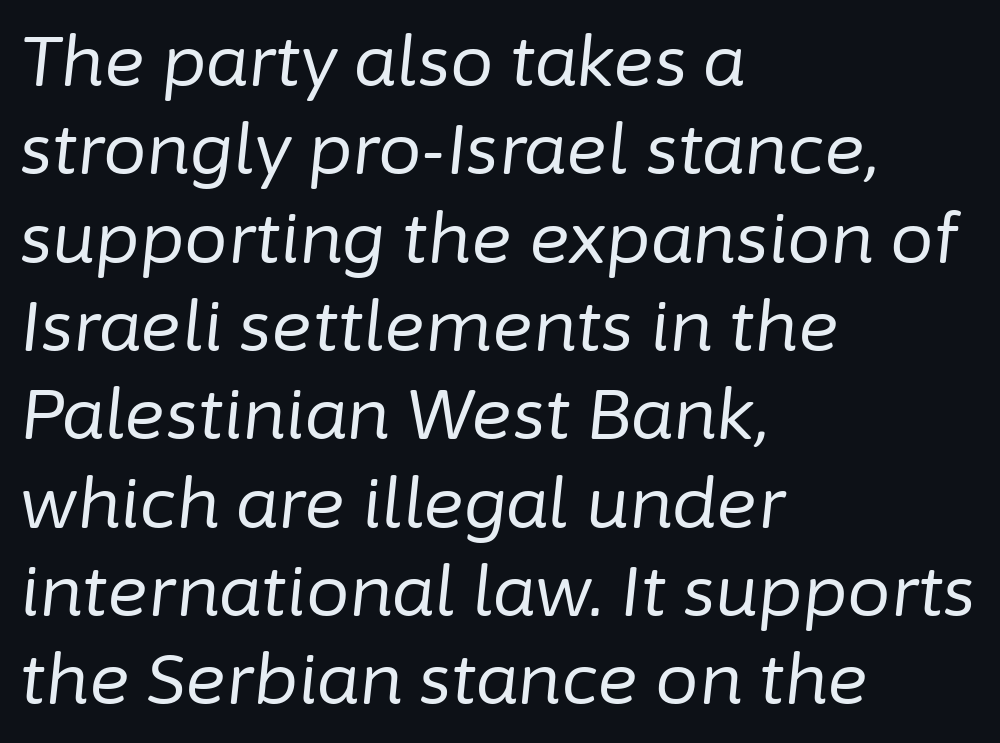
The image shows 69 px regular-weight type, italic (leaning right); set left-aligned, normal line spacing (1.28x), normal letter spacing, not underlined; low stroke contrast and a medium x-height.
